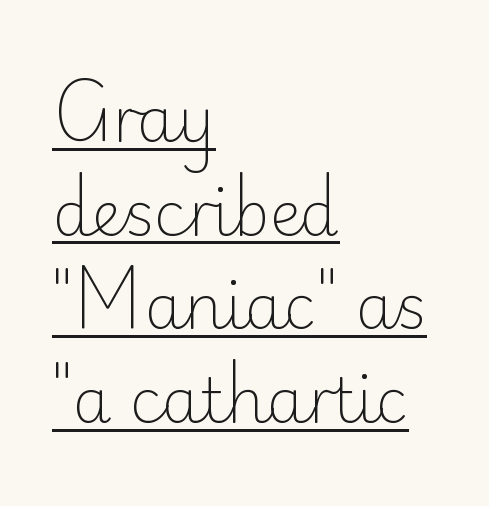
Q: Is the text bold? A: No.
Q: Is the text italic (slanted)? A: No, it is upright.
Q: Is the typeface a serif or a sans-serif typeface? A: Sans-serif.
Q: Is the text underlined? A: Yes.
Q: How is the paragraph aligned? A: Left-aligned.
Q: Is the spacing between letters normal or unusually wide? A: Normal.
Q: Is the spacing between lines tight, normal or loose? A: Normal.
Q: Width (condensed, normal, or wide)? A: Normal.
Q: Stroke contrast? A: Low.
Q: x-height? A: Small.
Q: Monospaced? A: No.
